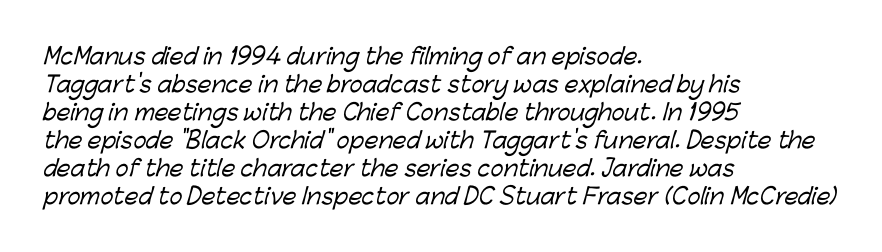
The image shows 22 px text type; set left-aligned, normal line spacing (1.27x), normal letter spacing, not underlined.
